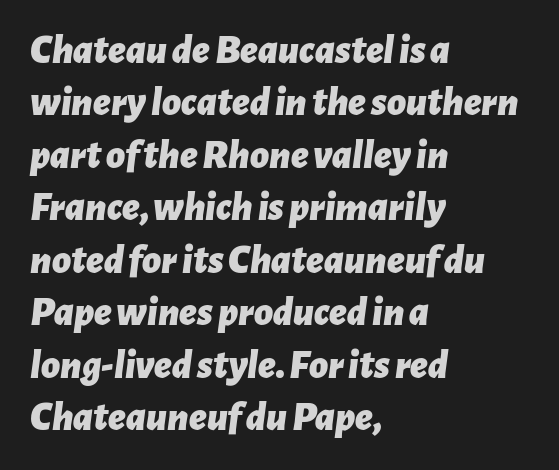
Q: Is the text bold? A: Yes.
Q: Is the text italic (slanted)? A: Yes, it leans right by about 7 degrees.
Q: Is the text underlined? A: No.
Q: How is the paragraph aligned? A: Left-aligned.
Q: Is the spacing between letters normal or unusually wide? A: Normal.
Q: Is the spacing between lines tight, normal or loose? A: Normal.
Q: Width (condensed, normal, or wide)? A: Normal.
Q: Stroke contrast? A: Low.
Q: x-height? A: Medium.
Q: Monospaced? A: No.
